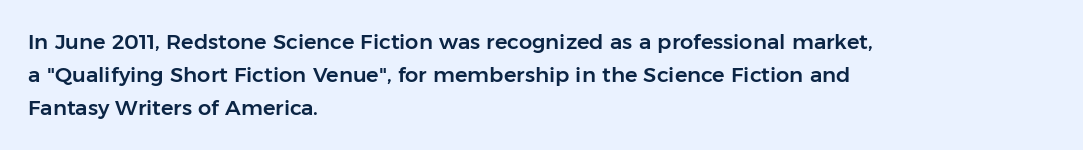
{"italic": "no", "underline": "no", "align": "left", "line_spacing": "normal", "line_spacing_ratio": 1.58, "letter_spacing": "normal", "letter_spacing_em": 0.0, "glyph_px": 21}
